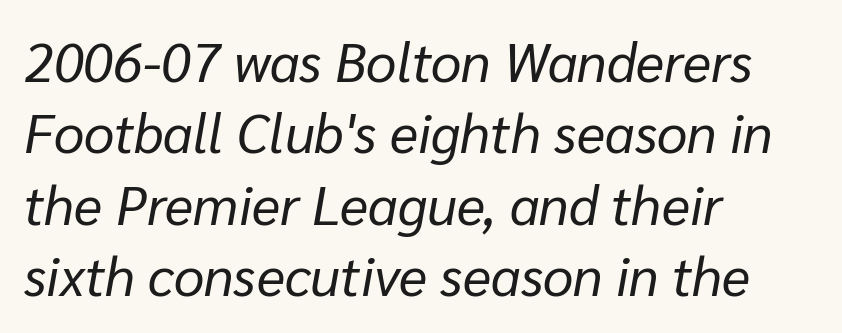
The leading is moderate, giving the passage an even texture. Clear beneath every line of the passage. This sample has the flowing, uneven cadence of proportional lettering. The paragraph has a hard left edge and a soft right edge.
